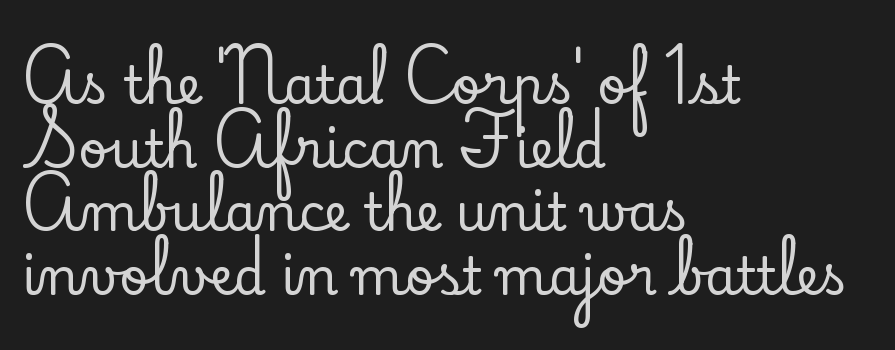
The image shows 51 px serif type, upright; set left-aligned, normal line spacing (1.25x), normal letter spacing, not underlined; low stroke contrast and a small x-height.
